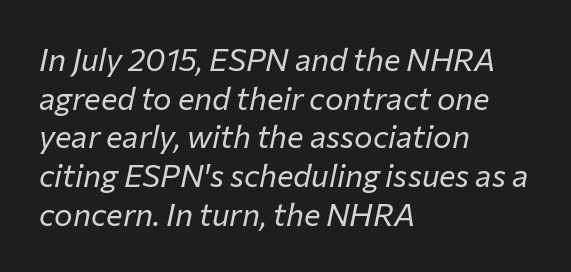
Look at the tracking — it's just the regular setting, nothing added. The zone under the glyphs is completely vacant. Layout note: lines flush left. Nothing heavy about these letters — not bold at all. You can tell it's italic because the verticals aren't actually vertical. Think of a printed novel: that variable character pitch is what you see here.
